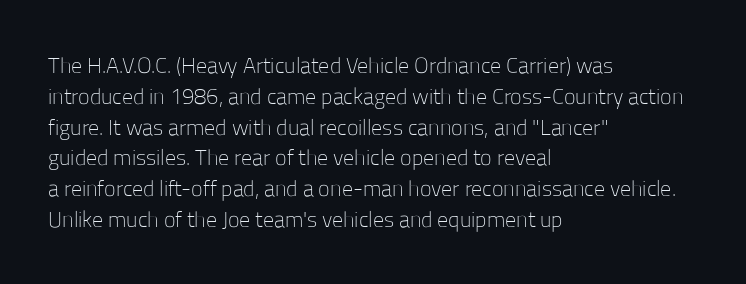
{"italic": "no", "bold": "no", "underline": "no", "align": "left", "line_spacing": "normal", "line_spacing_ratio": 1.4, "letter_spacing": "normal", "letter_spacing_em": 0.0, "glyph_px": 22}
